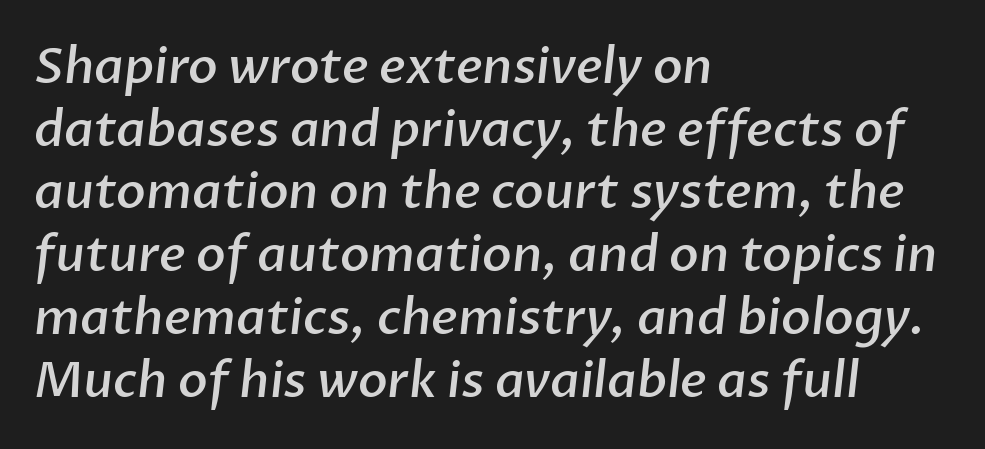
Q: Is the text bold? A: Semi-bold.
Q: Is the typeface a serif or a sans-serif typeface? A: Sans-serif.
Q: Is the text underlined? A: No.
Q: How is the paragraph aligned? A: Left-aligned.
Q: Is the spacing between letters normal or unusually wide? A: Normal.
Q: Is the spacing between lines tight, normal or loose? A: Normal.
Q: Width (condensed, normal, or wide)? A: Normal.
Q: Stroke contrast? A: Low.
Q: x-height? A: Medium.
Q: Monospaced? A: No.
